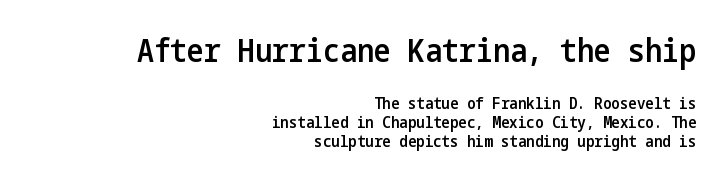
The paragraph shown leans on its right margin. The text was rendered using a sans face with plain stroke endings. The initial chunk of copy outweighs the following chunk in type size. The letters are semibold — heavier than regular but short of a full bold.
